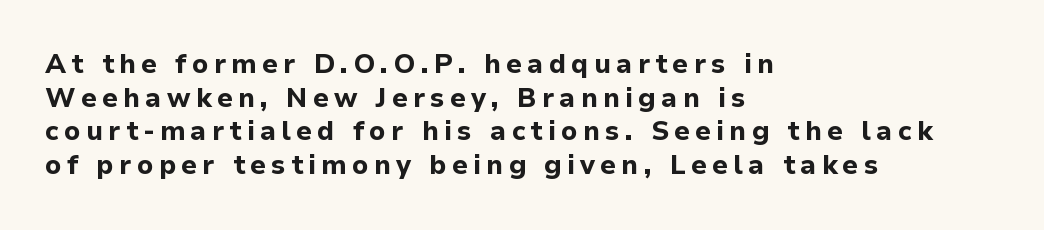
{"italic": "no", "bold": "yes", "underline": "no", "align": "left", "line_spacing": "normal", "line_spacing_ratio": 1.25, "glyph_px": 27}
